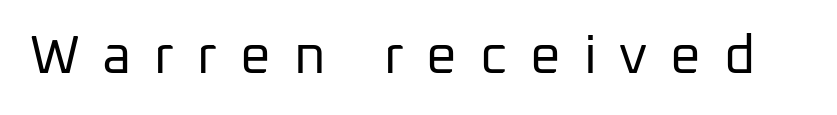
The image shows 54 px regular-weight sans-serif type, upright; set unusually wide letter spacing (+0.42 em), not underlined; low stroke contrast and a medium x-height.
